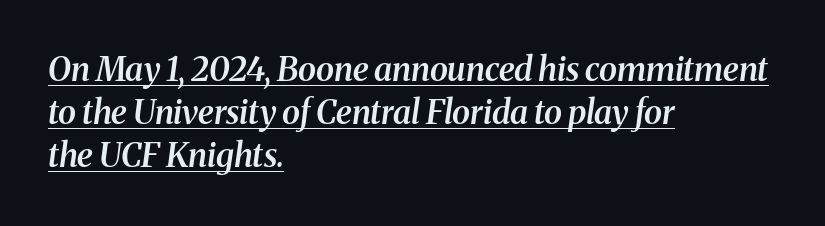
{"serif": "yes", "italic": "yes", "lean": "right", "slant_degrees": 8, "bold": "semi", "weight": "semibold", "width": "normal", "stroke_contrast": "medium", "x_height": "medium", "monospaced": "no", "underline": "yes", "align": "left", "line_spacing": "normal", "line_spacing_ratio": 1.31, "letter_spacing": "normal", "letter_spacing_em": 0.0, "glyph_px": 33}
